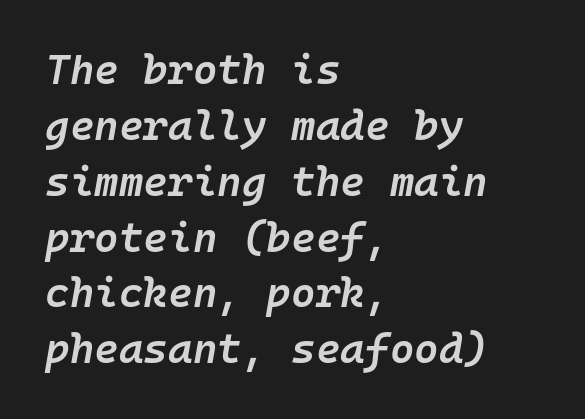
{"italic": "yes", "lean": "right", "slant_degrees": 10, "bold": "semi", "weight": "semibold", "width": "normal", "stroke_contrast": "low", "x_height": "medium", "monospaced": "yes", "underline": "no", "align": "left", "line_spacing": "normal", "line_spacing_ratio": 1.33, "letter_spacing": "normal", "letter_spacing_em": 0.0, "glyph_px": 42}
